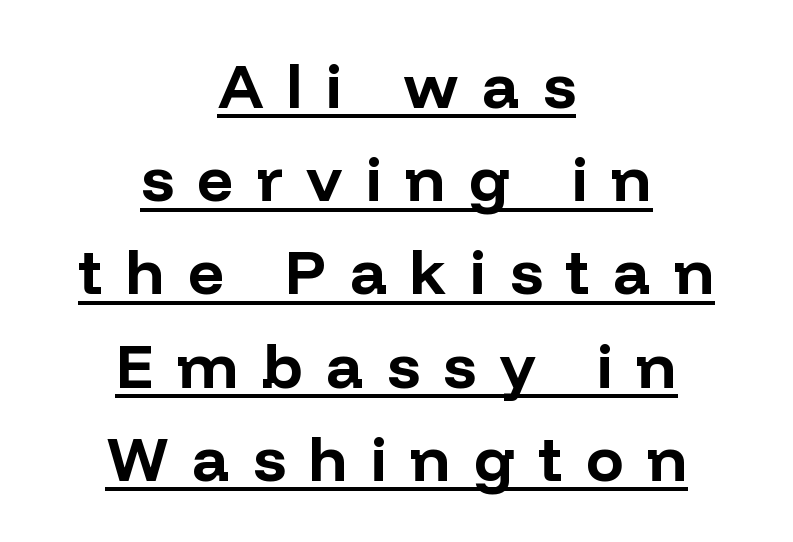
The rendering uses a bold face; every stroke is thick and dark. Notice how descenders clear the ascenders below comfortably — that's standard leading. Is there an underline? Yes — a line sits under the letters. The axis of the letterforms is exactly vertical. Each letter's strokes conclude bluntly, with no projecting serifs.
